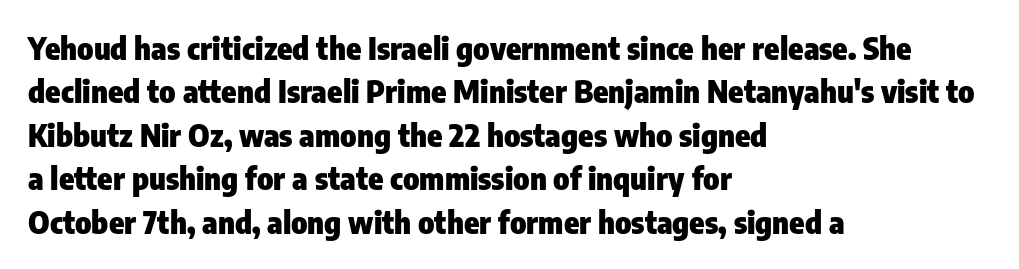
Q: Is the text bold? A: Yes.
Q: Is the text italic (slanted)? A: No, it is upright.
Q: Is the typeface a serif or a sans-serif typeface? A: Sans-serif.
Q: Is the text underlined? A: No.
Q: How is the paragraph aligned? A: Left-aligned.
Q: Is the spacing between letters normal or unusually wide? A: Normal.
Q: Is the spacing between lines tight, normal or loose? A: Normal.
Q: Width (condensed, normal, or wide)? A: Condensed.
Q: Stroke contrast? A: Low.
Q: x-height? A: Medium.
Q: Monospaced? A: No.
